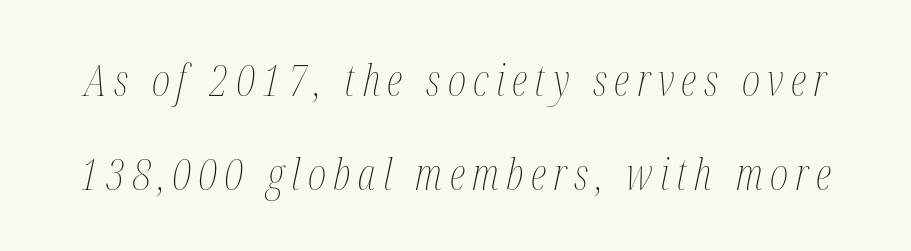
The image shows 44 px thin, condensed type, italic (leaning right); set loose line spacing (2.13x), not underlined; medium stroke contrast and a medium x-height.
